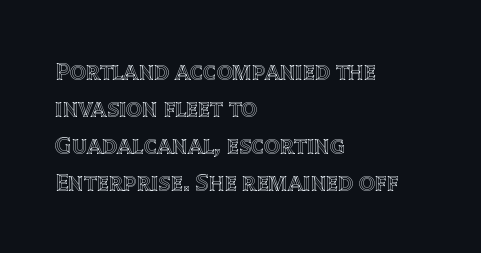
The image shows 25 px text type, upright; set left-aligned, normal line spacing (1.48x), normal letter spacing, not underlined.
